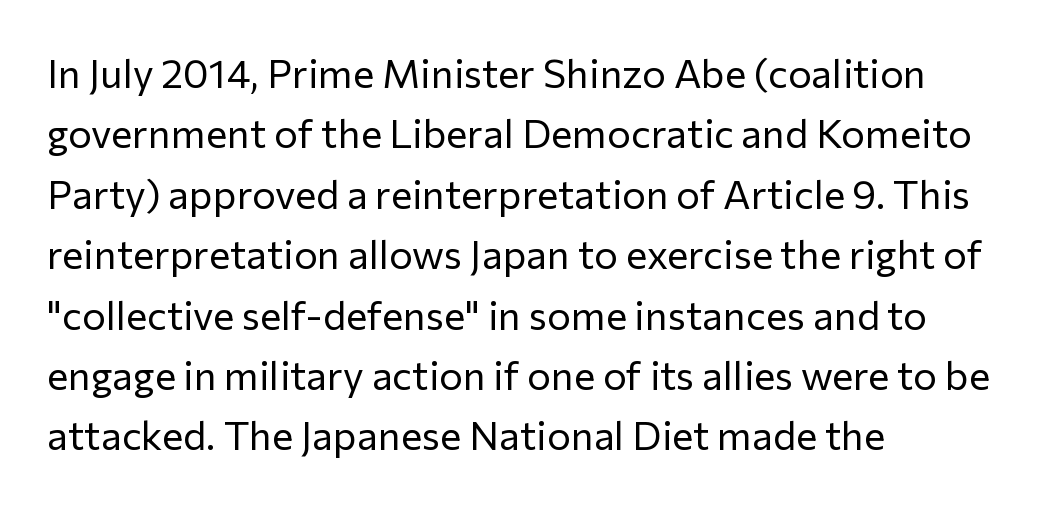
Compared with a centered layout, this one pins lines to the left instead. The glyphs in this specimen are sans serif. Plain, unruled lines of type. How are the letters spaced? Ordinarily, with no added tracking. Do the characters align in a grid? No, the font is proportional. The letters look calm and open, with moderate or lighter stems.
